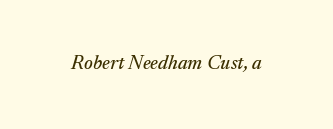
Descender tails drop into unmarked territory. The gaps between neighbouring characters are ordinary and unremarkable. Italic? Definitely — the glyphs are oblique.
